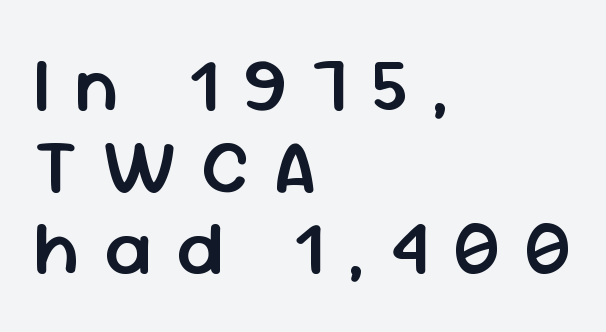
Q: Is the text bold? A: Semi-bold.
Q: Is the text italic (slanted)? A: No, it is upright.
Q: Is the typeface a serif or a sans-serif typeface? A: Sans-serif.
Q: Is the text underlined? A: No.
Q: How is the paragraph aligned? A: Left-aligned.
Q: Is the spacing between letters normal or unusually wide? A: Unusually wide.
Q: Is the spacing between lines tight, normal or loose? A: Tight.
Q: Width (condensed, normal, or wide)? A: Normal.
Q: Stroke contrast? A: Low.
Q: x-height? A: Medium.
Q: Monospaced? A: No.
